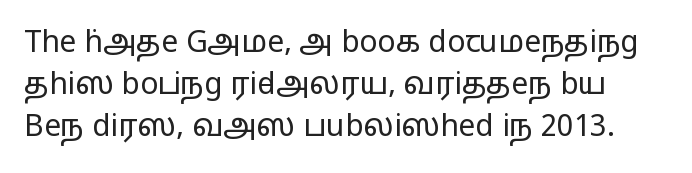
Q: Is the text bold? A: No.
Q: Is the text italic (slanted)? A: No, it is upright.
Q: Is the typeface a serif or a sans-serif typeface? A: Sans-serif.
Q: Is the text underlined? A: No.
Q: Is the spacing between letters normal or unusually wide? A: Normal.
Q: Is the spacing between lines tight, normal or loose? A: Normal.
Q: Width (condensed, normal, or wide)? A: Wide.
Q: Stroke contrast? A: Low.
Q: x-height? A: Medium.
Q: Monospaced? A: No.
